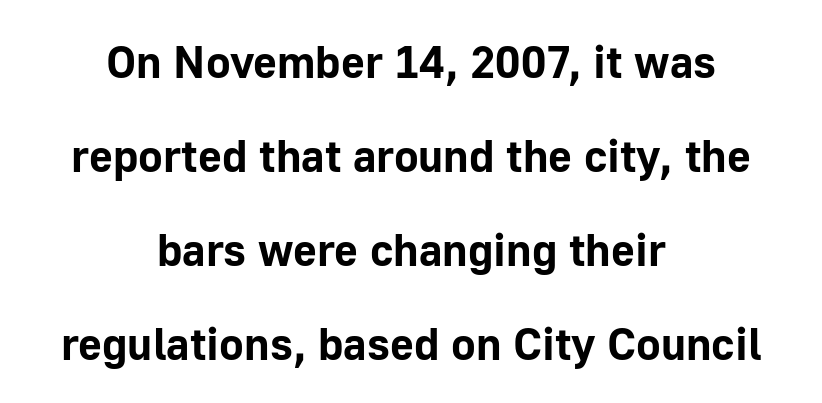
Caption: multi-line text, centered on the measure. Its strokes are broad and dark, the hallmark of bold type. The block of text is sparse from top to bottom, with ample space between rows. Unlike italic type, these characters show no tilt at all. Anything drawn beneath the words? Only blank space.
